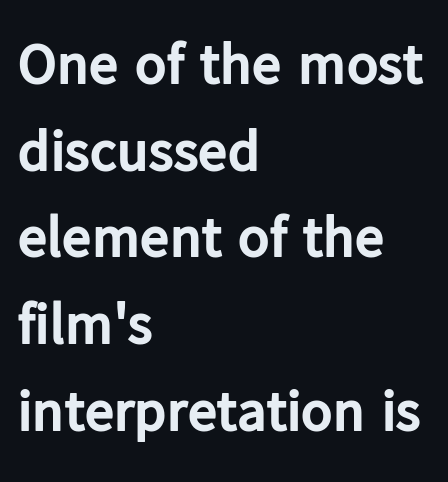
Q: Is the text bold? A: Yes.
Q: Is the text italic (slanted)? A: No, it is upright.
Q: Is the typeface a serif or a sans-serif typeface? A: Sans-serif.
Q: Is the text underlined? A: No.
Q: How is the paragraph aligned? A: Left-aligned.
Q: Is the spacing between letters normal or unusually wide? A: Normal.
Q: Is the spacing between lines tight, normal or loose? A: Normal.
Q: Width (condensed, normal, or wide)? A: Normal.
Q: Stroke contrast? A: Low.
Q: x-height? A: Medium.
Q: Monospaced? A: No.
